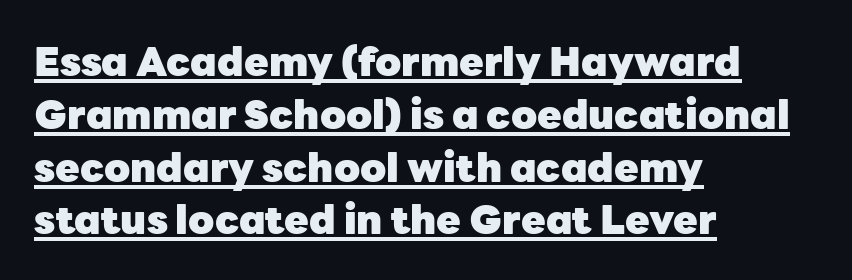
The image shows 40 px heavy sans-serif type, upright; set left-aligned, normal line spacing (1.32x), normal letter spacing, underlined; low stroke contrast and a medium x-height.
